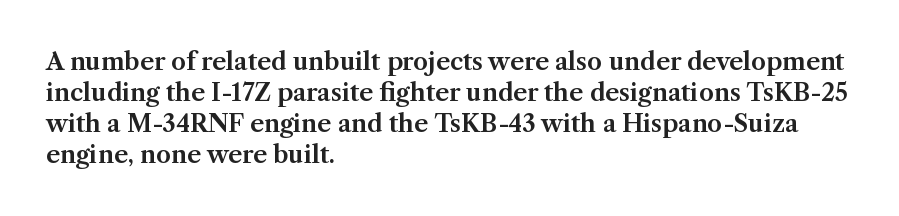
The rag falls on the right side of this text block. How would I describe the line gaps? Plain and ordinary. Ordinary non-slanted type is in use. The gaps between neighbouring characters are ordinary and unremarkable.
